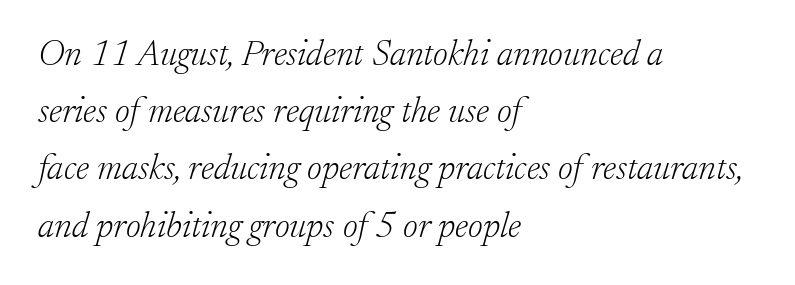
The image shows 36 px light serif type, italic (leaning right); set left-aligned, normal line spacing (1.59x), normal letter spacing, not underlined; low stroke contrast and a small x-height.
